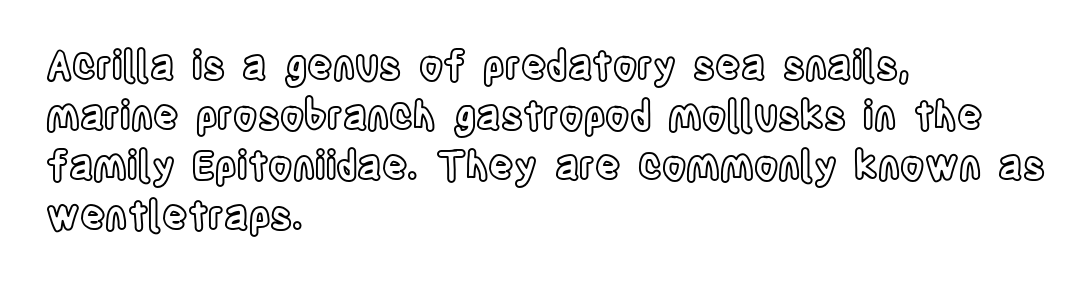
{"italic": "no", "width": "condensed", "x_height": "large", "monospaced": "no", "underline": "no", "align": "left", "line_spacing": "normal", "line_spacing_ratio": 1.28, "letter_spacing": "normal", "letter_spacing_em": 0.0, "glyph_px": 39}
